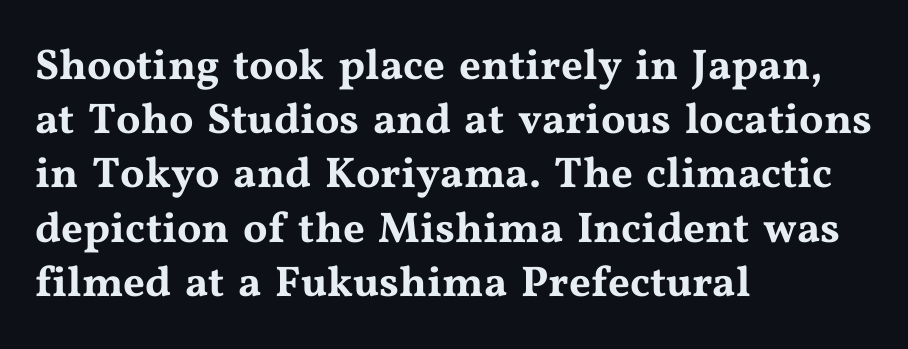
Q: Is the text italic (slanted)? A: No, it is upright.
Q: Is the typeface a serif or a sans-serif typeface? A: Serif.
Q: Is the text underlined? A: No.
Q: How is the paragraph aligned? A: Left-aligned.
Q: Is the spacing between letters normal or unusually wide? A: Normal.
Q: Is the spacing between lines tight, normal or loose? A: Normal.
Q: Width (condensed, normal, or wide)? A: Wide.
Q: Stroke contrast? A: Medium.
Q: x-height? A: Medium.
Q: Monospaced? A: No.
